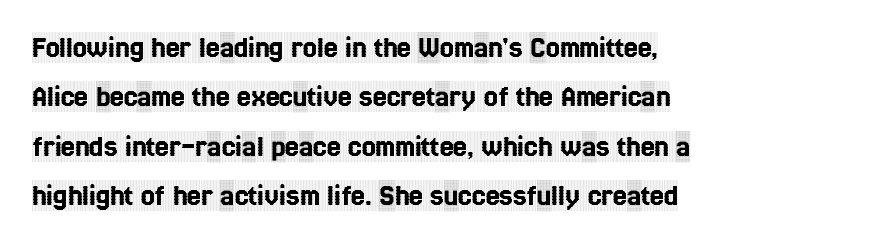
The image shows 31 px condensed serif type, upright; set left-aligned, normal line spacing (1.59x), normal letter spacing, not underlined; a large x-height.
